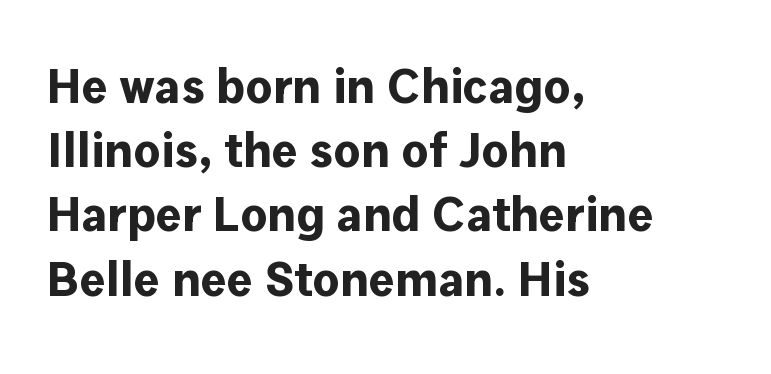
Q: Is the text bold? A: Yes.
Q: Is the text italic (slanted)? A: No, it is upright.
Q: Is the typeface a serif or a sans-serif typeface? A: Sans-serif.
Q: Is the text underlined? A: No.
Q: How is the paragraph aligned? A: Left-aligned.
Q: Is the spacing between letters normal or unusually wide? A: Normal.
Q: Is the spacing between lines tight, normal or loose? A: Normal.
Q: Width (condensed, normal, or wide)? A: Normal.
Q: Stroke contrast? A: Low.
Q: x-height? A: Medium.
Q: Monospaced? A: No.
